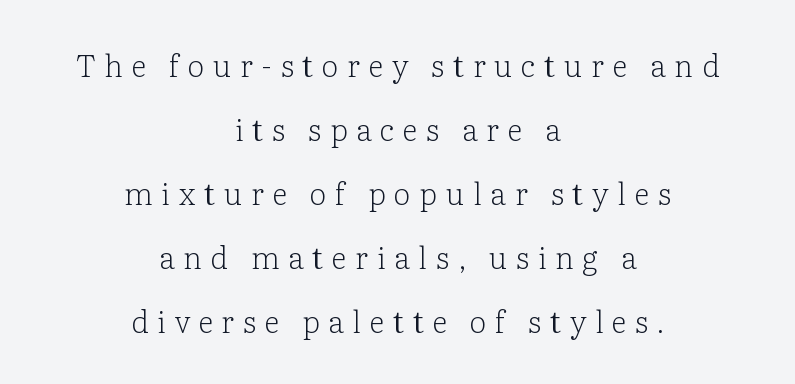
The image shows 30 px light serif type, upright; set centered, loose line spacing (2.13x), unusually wide letter spacing (+0.29 em), not underlined; low stroke contrast and a medium x-height.
